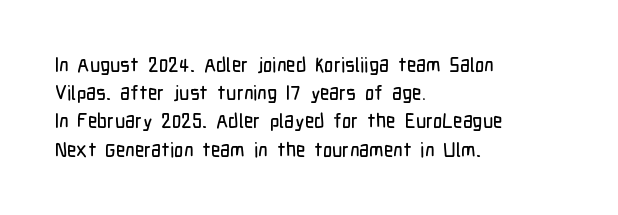
The image shows 20 px text type, upright; set left-aligned, normal line spacing (1.41x), normal letter spacing, not underlined.
